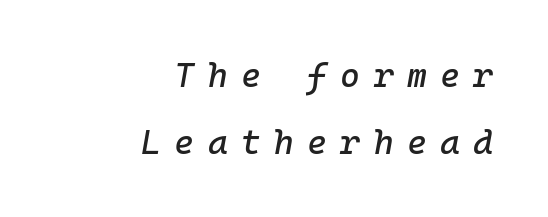
{"italic": "yes", "lean": "right", "slant_degrees": 10, "width": "normal", "stroke_contrast": "low", "x_height": "medium", "monospaced": "yes", "underline": "no", "align": "right", "line_spacing": "loose", "line_spacing_ratio": 1.97, "letter_spacing": "wide", "letter_spacing_em": 0.39, "glyph_px": 34}
